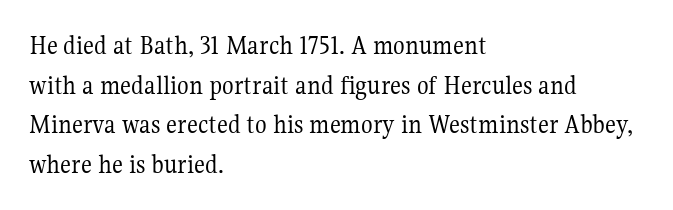
The image shows 27 px text type, upright; set left-aligned, normal line spacing (1.47x), normal letter spacing, not underlined.
